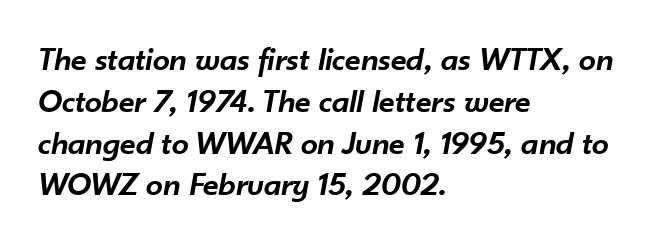
The image shows 34 px semibold type, italic (leaning right); set left-aligned, line spacing 1.23x, normal letter spacing, not underlined; low stroke contrast and a small x-height.
